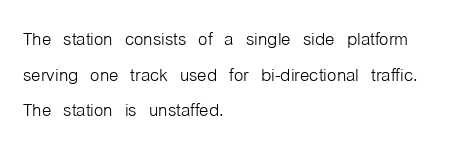
No italicization has been applied; the sample stays upright. Each line starts at the same left margin while the right side varies. Weight: regular or lighter. Compared with typical paragraphs, the rows here are spaced about the same. No extra tracking has been applied to these lines. Any mark beneath the type? The region is blank.
